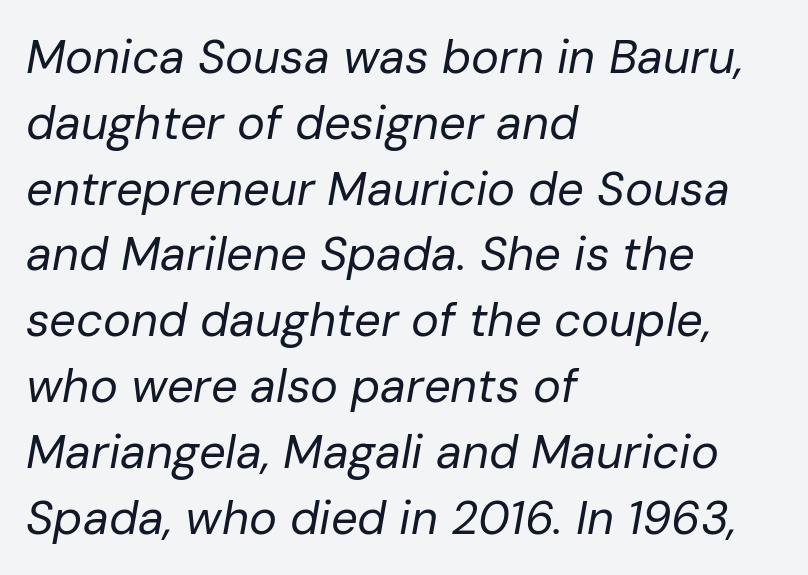
The image shows 47 px regular-weight type, italic (leaning right); set left-aligned, normal line spacing (1.4x), normal letter spacing, not underlined; low stroke contrast and a medium x-height.
